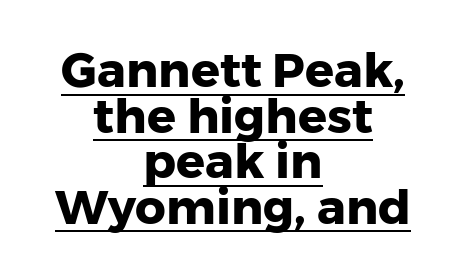
Where is the straight margin? There isn't one; the lines are centered. Underlining? Definitely there. The rendering uses a bold face; every stroke is thick and dark. The designer dialed line spacing down below the default.
